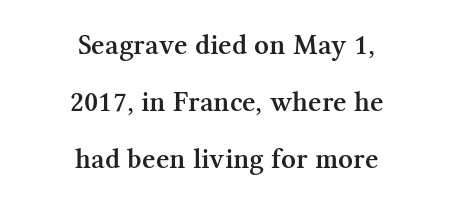
{"serif": "yes", "italic": "no", "bold": "semi", "weight": "semibold", "width": "normal", "stroke_contrast": "medium", "x_height": "medium", "monospaced": "no", "underline": "no", "align": "center", "line_spacing": "loose", "line_spacing_ratio": 1.97, "letter_spacing": "normal", "letter_spacing_em": 0.0, "glyph_px": 29}
